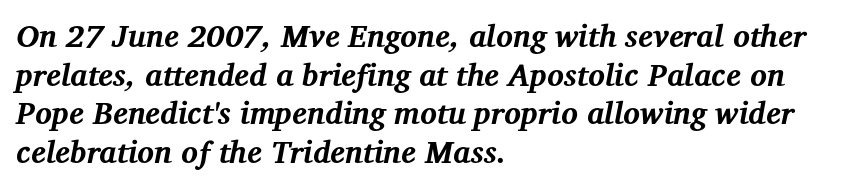
The image shows 31 px bold serif type, italic (leaning right); set left-aligned, normal line spacing (1.25x), normal letter spacing, not underlined; medium stroke contrast and a medium x-height.
